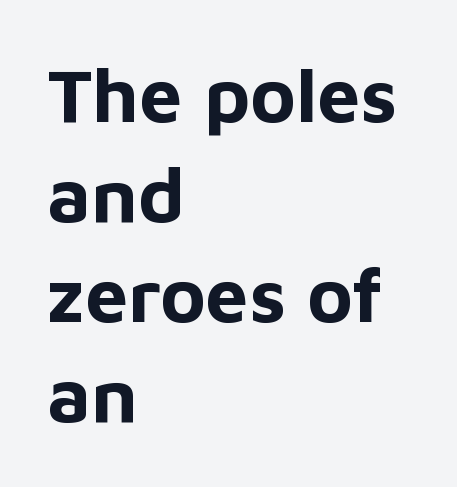
{"serif": "no", "italic": "no", "bold": "yes", "weight": "bold", "width": "normal", "stroke_contrast": "low", "x_height": "medium", "monospaced": "no", "underline": "no", "align": "left", "line_spacing": "normal", "line_spacing_ratio": 1.3, "letter_spacing": "normal", "letter_spacing_em": 0.0, "glyph_px": 77}
